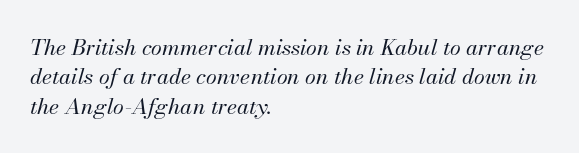
{"italic": "yes", "lean": "right", "slant_degrees": 13, "bold": "no", "underline": "no", "align": "left", "line_spacing": "normal", "line_spacing_ratio": 1.34, "letter_spacing": "normal", "letter_spacing_em": 0.0, "glyph_px": 22}
